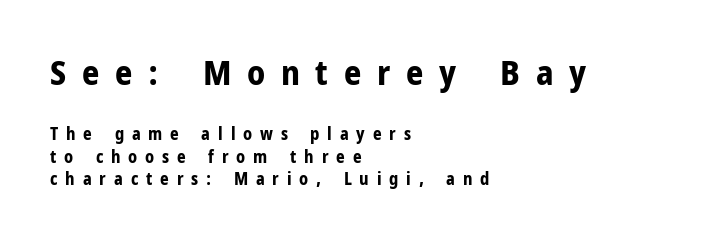
The image shows 34 px bold sans-serif type, upright; set left-aligned, normal line spacing (1.32x), unusually wide letter spacing (+0.46 em), not underlined; the first (top) block is 2.0x larger; low stroke contrast and a medium x-height.
